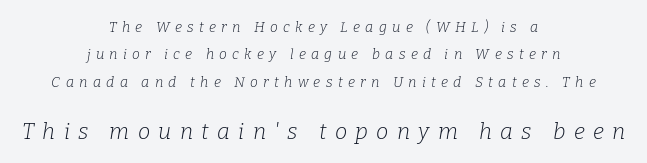
The image shows 22 px text type, italic (leaning right); set centered, loose line spacing (1.96x), unusually wide letter spacing (+0.38 em), not underlined; the second (bottom) block is 1.57x larger.
